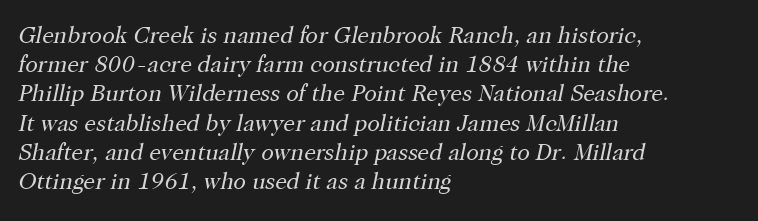
{"italic": "yes", "lean": "right", "slant_degrees": 12, "bold": "no", "underline": "no", "align": "left", "line_spacing": "normal", "line_spacing_ratio": 1.27, "letter_spacing": "normal", "letter_spacing_em": 0.0, "glyph_px": 23}
